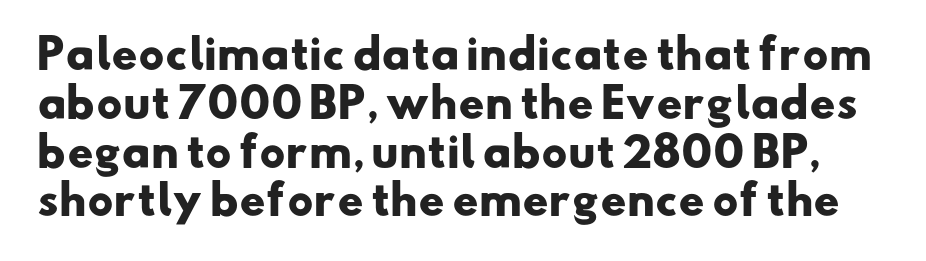
Q: Is the text bold? A: Yes.
Q: Is the typeface a serif or a sans-serif typeface? A: Sans-serif.
Q: Is the text underlined? A: No.
Q: Is the spacing between letters normal or unusually wide? A: Normal.
Q: Width (condensed, normal, or wide)? A: Wide.
Q: Stroke contrast? A: Low.
Q: x-height? A: Small.
Q: Monospaced? A: No.
